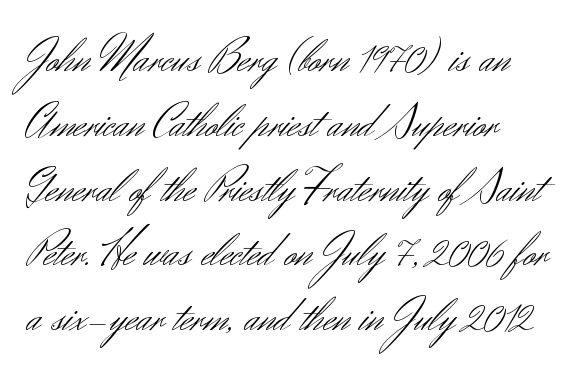
Unlike a traditional serif, this face leaves its strokes unadorned. Compared with a centered layout, this one pins lines to the left instead. Proportional: the letters do not fall into vertical columns. The characters are drawn with everyday or finer stroke widths. Letter spacing: default.
